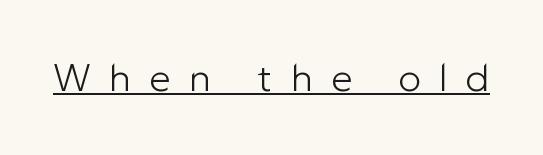
{"serif": "no", "italic": "no", "bold": "no", "weight": "light", "width": "normal", "stroke_contrast": "low", "x_height": "medium", "monospaced": "no", "underline": "yes", "letter_spacing": "wide", "letter_spacing_em": 0.48, "glyph_px": 38}
